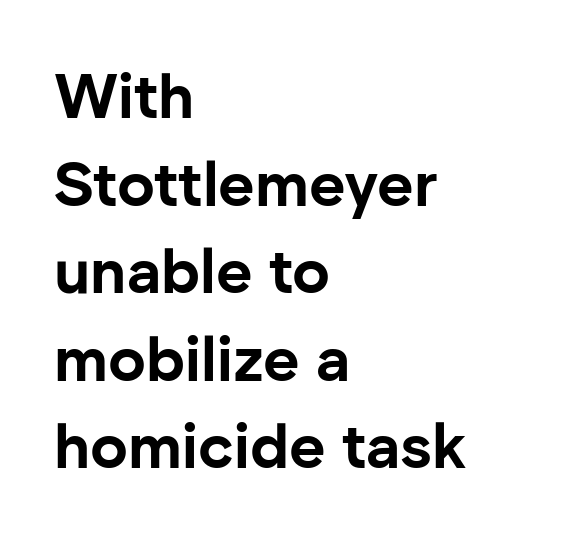
These lines were composed using upright roman letters. Think of a printed novel: that variable character pitch is what you see here. Nope, no serifs anywhere on these letters. The lines in this sample share a left origin and differ only in where they stop.
